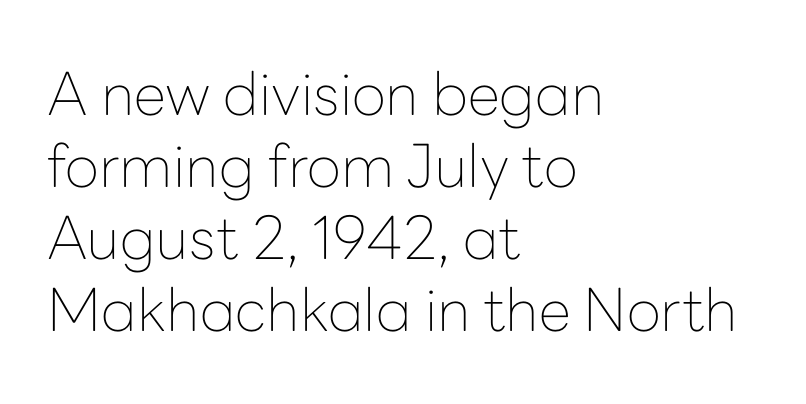
The image shows 59 px thin sans-serif type, upright; set left-aligned, line spacing 1.22x, normal letter spacing, not underlined; low stroke contrast and a medium x-height.
